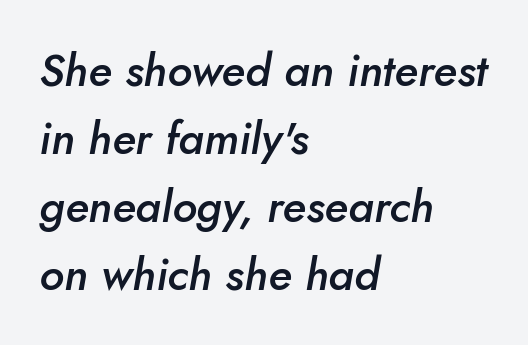
{"italic": "yes", "lean": "right", "slant_degrees": 10, "bold": "semi", "weight": "semibold", "width": "normal", "stroke_contrast": "low", "x_height": "small", "monospaced": "no", "underline": "no", "align": "left", "line_spacing": "normal", "line_spacing_ratio": 1.51, "letter_spacing": "normal", "letter_spacing_em": 0.0, "glyph_px": 45}
